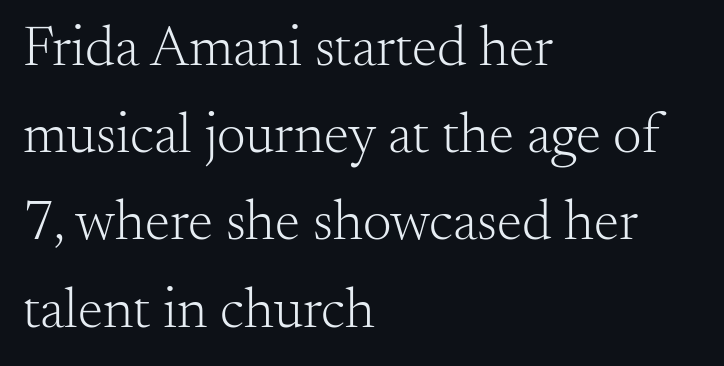
{"serif": "yes", "italic": "no", "bold": "no", "weight": "light", "width": "normal", "stroke_contrast": "medium", "x_height": "small", "monospaced": "no", "underline": "no", "align": "left", "line_spacing": "normal", "line_spacing_ratio": 1.53, "letter_spacing": "normal", "letter_spacing_em": 0.0, "glyph_px": 57}
